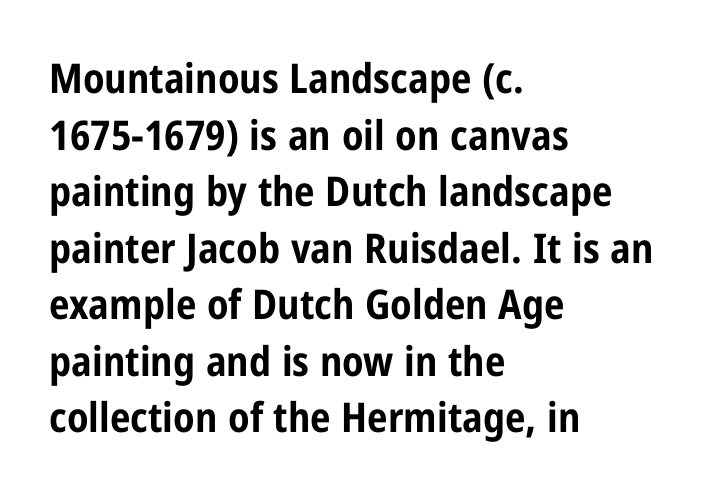
Reading down the block, your eye returns to a fixed left position each line. The passage shown is typeset with a sans-serif family. Heft: maximum for text — a bold. Posture: vertical. The rendering uses natural spacing where letterforms have individual widths.
